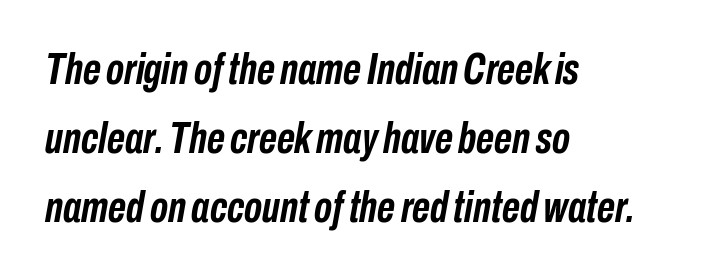
{"italic": "yes", "lean": "right", "slant_degrees": 10, "bold": "yes", "weight": "semibold", "width": "condensed", "stroke_contrast": "low", "x_height": "medium", "monospaced": "no", "underline": "no", "align": "left", "line_spacing": "normal", "line_spacing_ratio": 1.57, "letter_spacing": "normal", "letter_spacing_em": 0.0, "glyph_px": 44}
